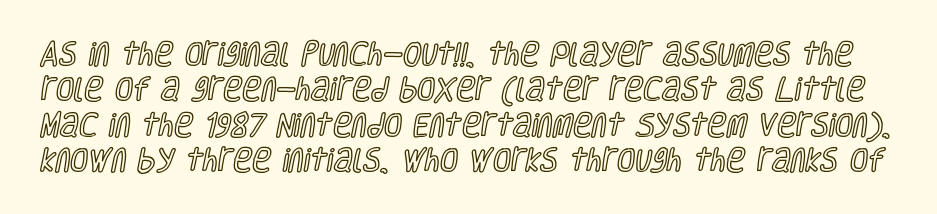
Baseline-to-baseline distance is the conventional proportion of letter height. Type without underlining. Short note: letters normally spaced.
